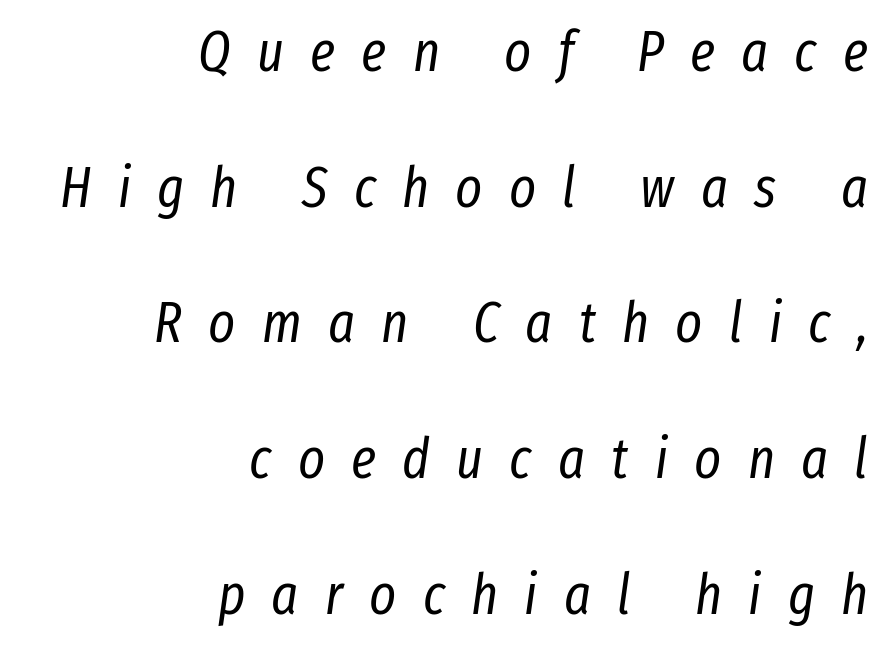
Do the characters align in a grid? No, the font is proportional. The zone under the glyphs is completely vacant. Look at the tracking — it's clearly loosened, letters drifting apart. The block of text is sparse from top to bottom, with ample space between rows. The lines in this sample share a right terminus and differ only in where they begin. The face used here has a pronounced slope to its letters.
